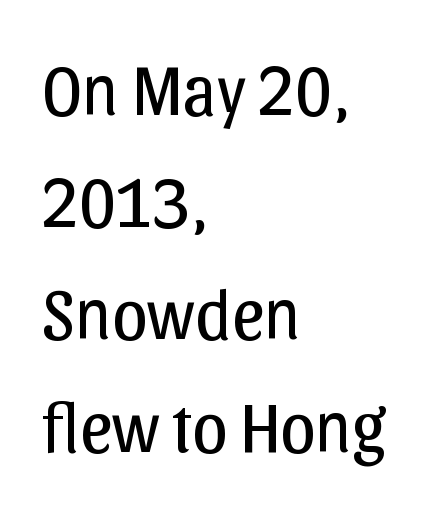
{"serif": "no", "italic": "no", "bold": "no", "weight": "regular", "width": "normal", "stroke_contrast": "low", "x_height": "medium", "monospaced": "no", "underline": "no", "align": "left", "line_spacing": "normal", "line_spacing_ratio": 1.58, "letter_spacing": "normal", "letter_spacing_em": 0.0, "glyph_px": 71}
